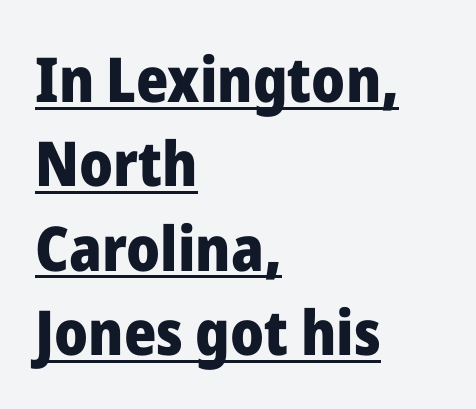
Characters remain perfectly vertical along every line. The designer went with a sans here, leaving each stem footless. The rendering uses a moderate line-height, typical for paragraphs. Is this a fixed-width face? No — the glyphs have proportional, varying widths.
